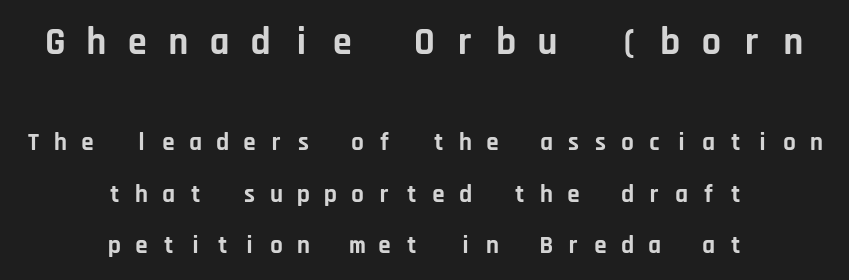
Successive baselines arrive slowly, with a big drop between each. Upright lettering throughout. This sample uses expanded letter spacing, leaving extra air between glyphs. Size hierarchy here favors the leading block over the trailing one. Summary of weight: heavy, a full bold.
